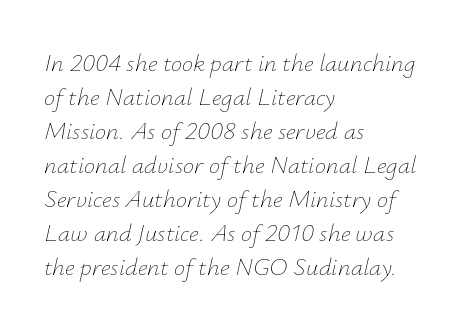
Q: Is the text bold? A: No.
Q: Is the text italic (slanted)? A: Yes, it leans right by about 12 degrees.
Q: Is the text underlined? A: No.
Q: How is the paragraph aligned? A: Left-aligned.
Q: Is the spacing between letters normal or unusually wide? A: Normal.
Q: Is the spacing between lines tight, normal or loose? A: Normal.
